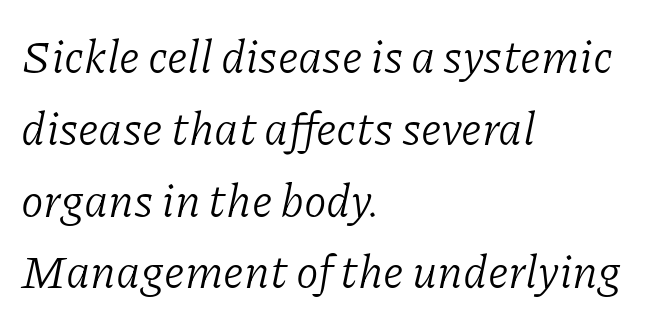
Honestly, the letter spacing is just normal — you wouldn't notice it. Looking at the ascenders, they clearly lean. If you measured baseline to baseline, you'd find a middling distance. The font family rendered here belongs to the serif group.
